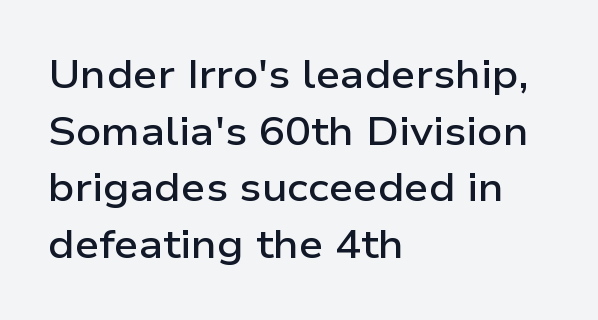
{"serif": "no", "italic": "no", "bold": "semi", "weight": "semibold", "width": "wide", "stroke_contrast": "low", "x_height": "medium", "monospaced": "no", "underline": "no", "align": "left", "line_spacing": "normal", "line_spacing_ratio": 1.45, "letter_spacing": "normal", "letter_spacing_em": 0.0, "glyph_px": 39}
